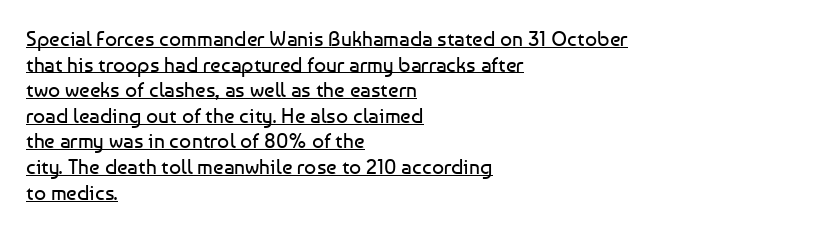
{"italic": "no", "bold": "no", "underline": "yes", "align": "left", "line_spacing_ratio": 1.22, "letter_spacing": "normal", "letter_spacing_em": 0.0, "glyph_px": 21}
